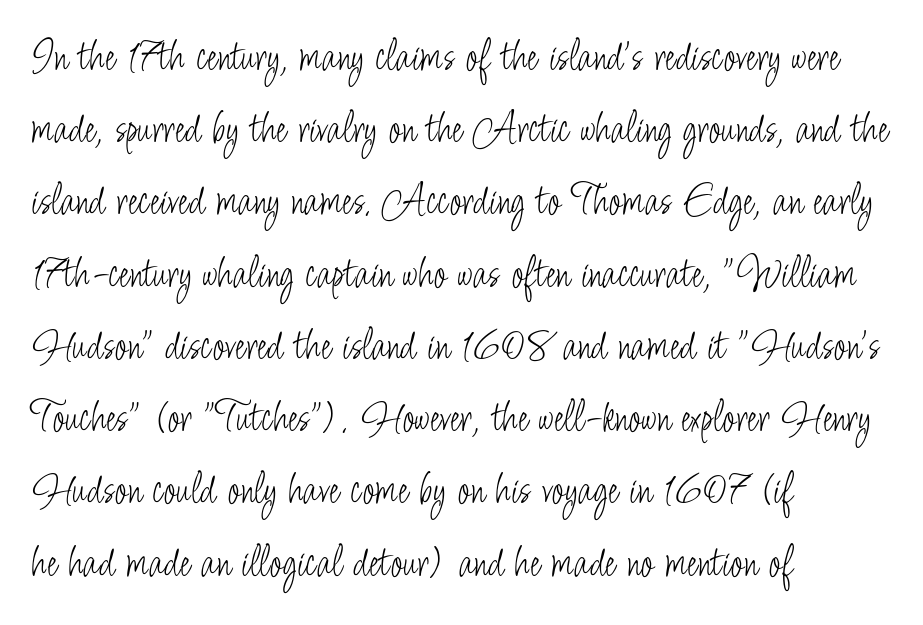
Q: Is the text bold? A: No.
Q: Is the text italic (slanted)? A: Yes.
Q: Is the typeface a serif or a sans-serif typeface? A: Sans-serif.
Q: Is the text underlined? A: No.
Q: How is the paragraph aligned? A: Left-aligned.
Q: Is the spacing between letters normal or unusually wide? A: Normal.
Q: Is the spacing between lines tight, normal or loose? A: Normal.
Q: Width (condensed, normal, or wide)? A: Condensed.
Q: Stroke contrast? A: Low.
Q: x-height? A: Small.
Q: Monospaced? A: No.
